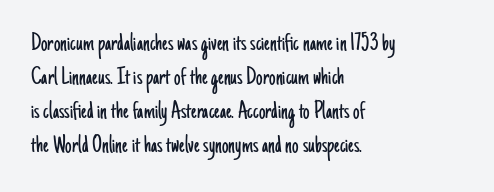
The image shows 26 px text type, upright; set left-aligned, normal line spacing (1.31x), normal letter spacing, not underlined.
